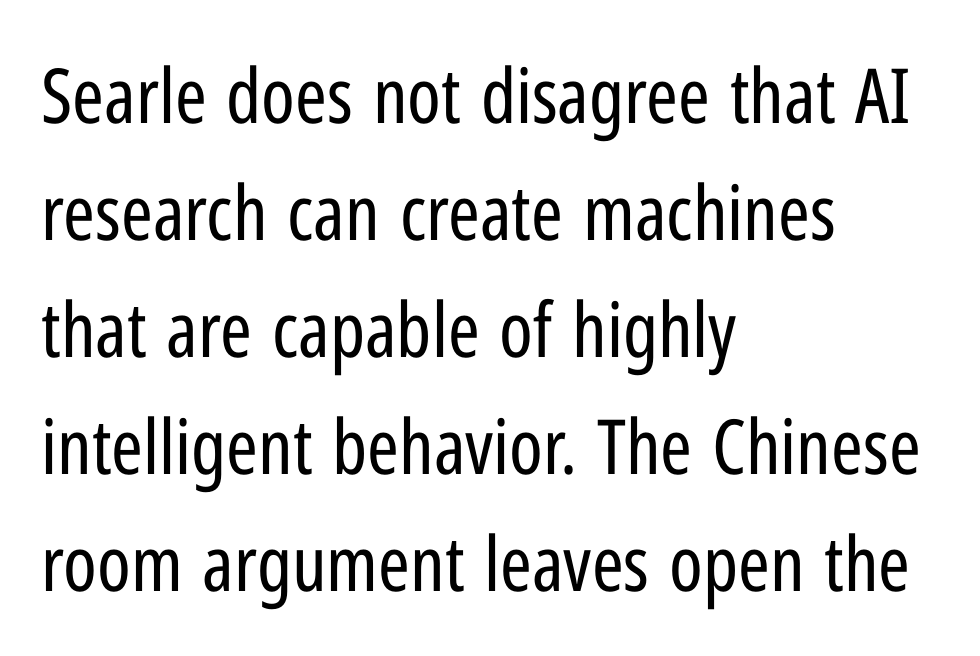
Q: Is the text bold? A: No.
Q: Is the text italic (slanted)? A: No, it is upright.
Q: Is the typeface a serif or a sans-serif typeface? A: Sans-serif.
Q: Is the text underlined? A: No.
Q: How is the paragraph aligned? A: Left-aligned.
Q: Is the spacing between letters normal or unusually wide? A: Normal.
Q: Is the spacing between lines tight, normal or loose? A: Normal.
Q: Width (condensed, normal, or wide)? A: Condensed.
Q: Stroke contrast? A: Low.
Q: x-height? A: Medium.
Q: Monospaced? A: No.
